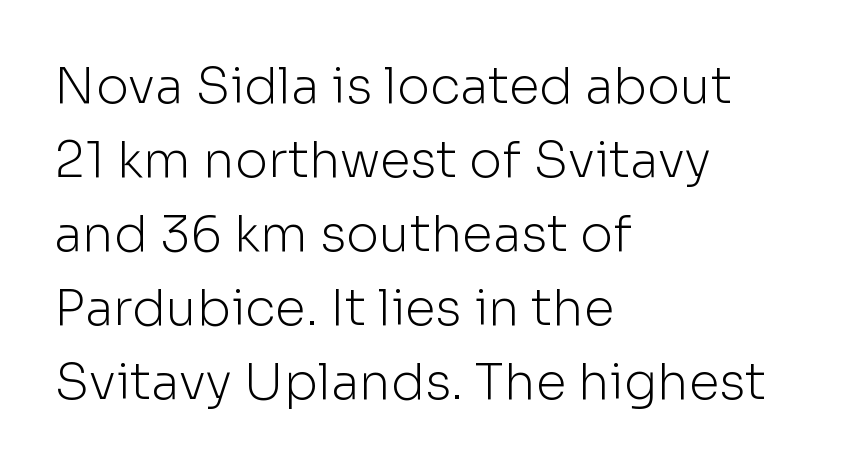
Quick note: underline off. These lines stack with their left ends in a neat column. Regarding serifs, this sample does without them. Proportional: the letters do not fall into vertical columns. Compared with typical paragraphs, the rows here are spaced about the same.
